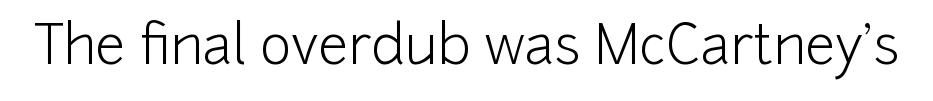
The image shows 54 px light sans-serif type, upright; set normal letter spacing, not underlined; low stroke contrast and a medium x-height.
